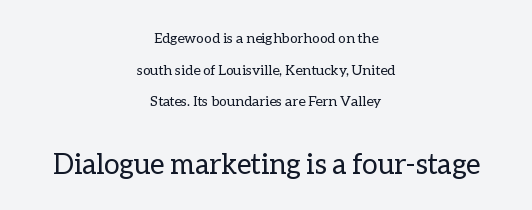
The image shows 28 px regular-weight type, upright; set centered, loose line spacing (2.26x), normal letter spacing, not underlined; the second (bottom) block is 2.0x larger; low stroke contrast and a medium x-height.
